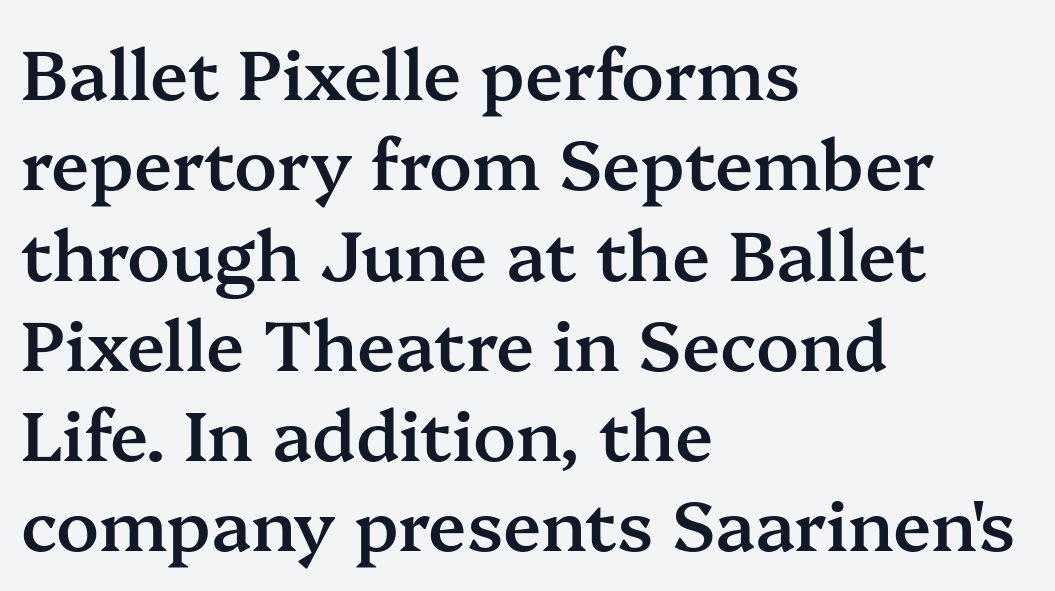
Q: Is the text bold? A: Semi-bold.
Q: Is the text italic (slanted)? A: No, it is upright.
Q: Is the typeface a serif or a sans-serif typeface? A: Serif.
Q: Is the text underlined? A: No.
Q: How is the paragraph aligned? A: Left-aligned.
Q: Is the spacing between letters normal or unusually wide? A: Normal.
Q: Is the spacing between lines tight, normal or loose? A: Normal.
Q: Width (condensed, normal, or wide)? A: Normal.
Q: Stroke contrast? A: Medium.
Q: x-height? A: Medium.
Q: Monospaced? A: No.
